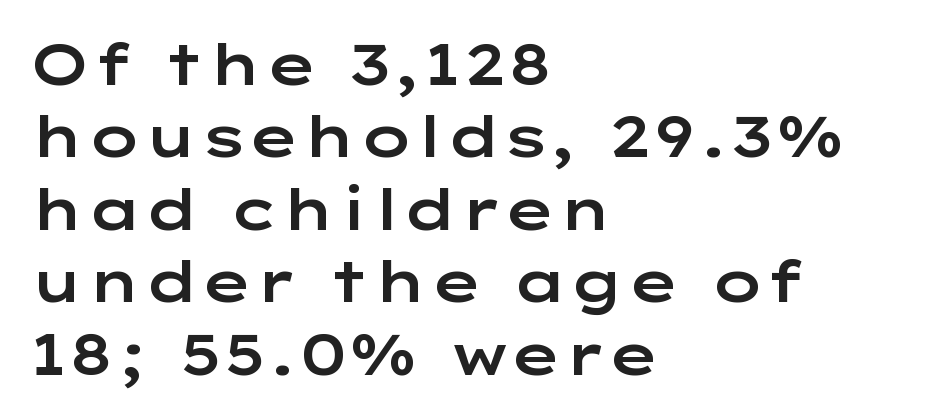
The image shows 57 px wide sans-serif type, upright; set left-aligned, normal line spacing (1.27x), normal letter spacing, not underlined; low stroke contrast and a medium x-height.
